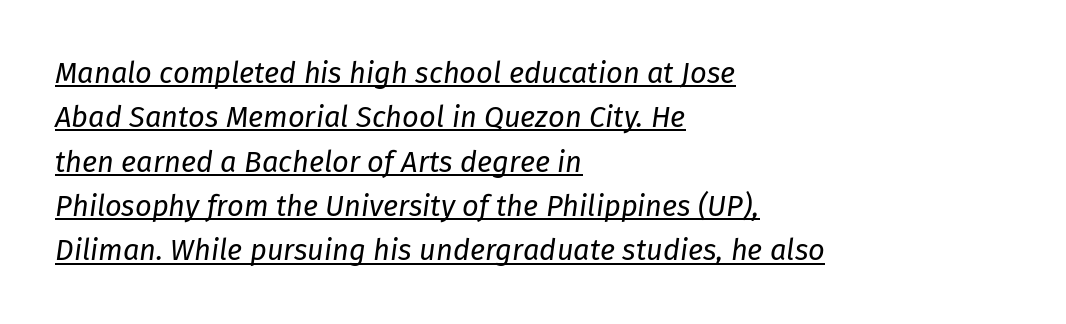
This sample carries an underscore along the baseline area. Quick note: interline space is typical. Standard letterfit; no display-style spreading of the glyphs. Notice how the stems are inclined rather than vertical — that's the hallmark of italics. Caption: multi-line text, flush left, ragged right.
